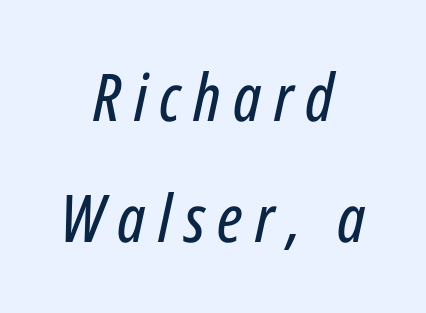
Q: Is the text italic (slanted)? A: Yes, it leans right by about 12 degrees.
Q: Is the text underlined? A: No.
Q: How is the paragraph aligned? A: Centered.
Q: Width (condensed, normal, or wide)? A: Condensed.
Q: Stroke contrast? A: Low.
Q: x-height? A: Medium.
Q: Monospaced? A: No.
